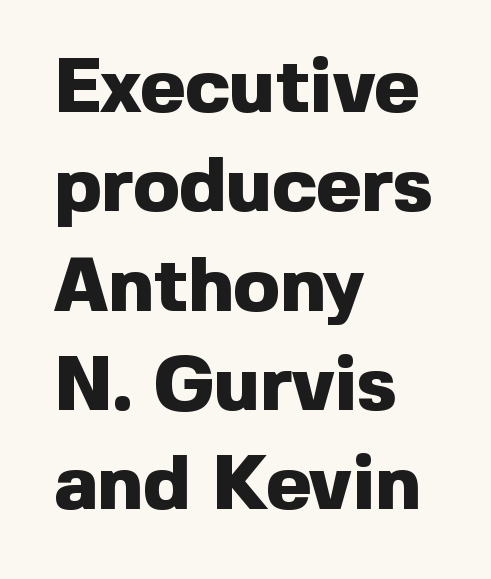
The image shows 77 px heavy sans-serif type, upright; set left-aligned, normal line spacing (1.29x), normal letter spacing, not underlined; a medium x-height.
